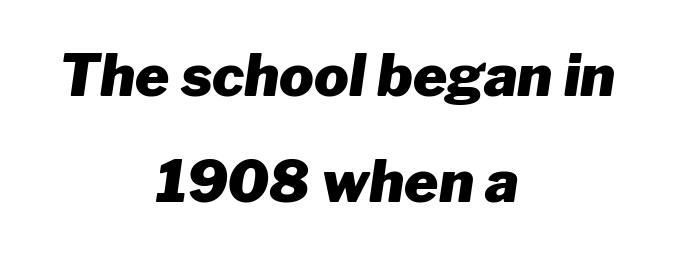
Q: Is the text bold? A: Yes.
Q: Is the text italic (slanted)? A: Yes, it leans right by about 8 degrees.
Q: Is the text underlined? A: No.
Q: How is the paragraph aligned? A: Centered.
Q: Is the spacing between letters normal or unusually wide? A: Normal.
Q: Width (condensed, normal, or wide)? A: Normal.
Q: Stroke contrast? A: Low.
Q: x-height? A: Medium.
Q: Monospaced? A: No.
